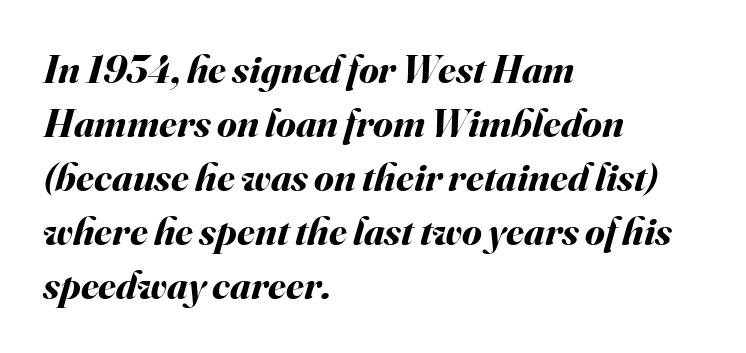
Q: Is the text bold? A: Yes.
Q: Is the text italic (slanted)? A: Yes, it leans right by about 16 degrees.
Q: Is the text underlined? A: No.
Q: How is the paragraph aligned? A: Left-aligned.
Q: Is the spacing between letters normal or unusually wide? A: Normal.
Q: Is the spacing between lines tight, normal or loose? A: Normal.
Q: Width (condensed, normal, or wide)? A: Normal.
Q: Stroke contrast? A: Medium.
Q: x-height? A: Small.
Q: Monospaced? A: No.
